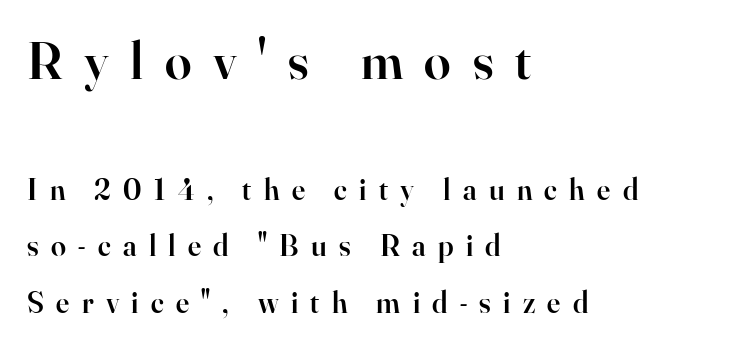
{"serif": "yes", "italic": "no", "bold": "semi", "weight": "semibold", "width": "normal", "stroke_contrast": "high", "x_height": "small", "monospaced": "no", "underline": "no", "align": "left", "line_spacing_ratio": 1.89, "letter_spacing": "wide", "letter_spacing_em": 0.41, "larger_block": "first", "size_ratio": 1.77, "glyph_px": 53}
